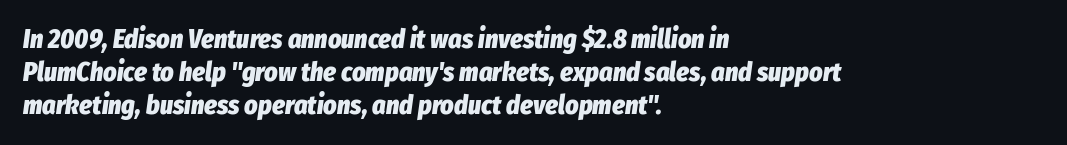
Italic: yes, the glyphs are oblique. Leading: standard. The lines are quadded left. Is the type bold? Yes — the strokes are clearly thick and heavy.
